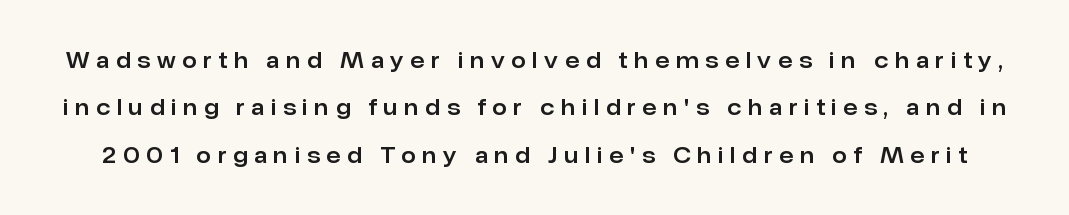
Has an underline been added? It has not. The rendering uses a large line-height, opening up the rows. The passage shown has open, widely tracked lettering throughout. A typesetter would mark this as roman, not italic.
